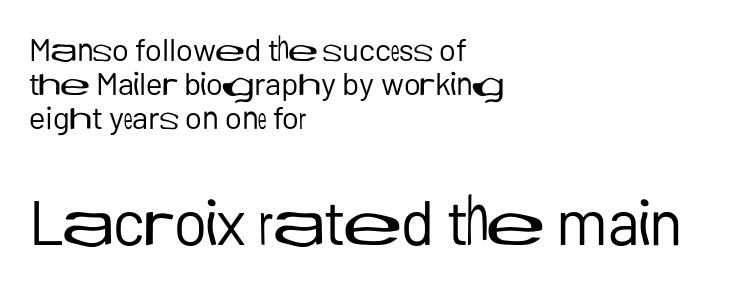
The image shows 63 px regular-weight sans-serif type, upright; set left-aligned, tight line spacing (1.07x), normal letter spacing, not underlined; the second (bottom) block is 1.97x larger; low stroke contrast and a medium x-height.
